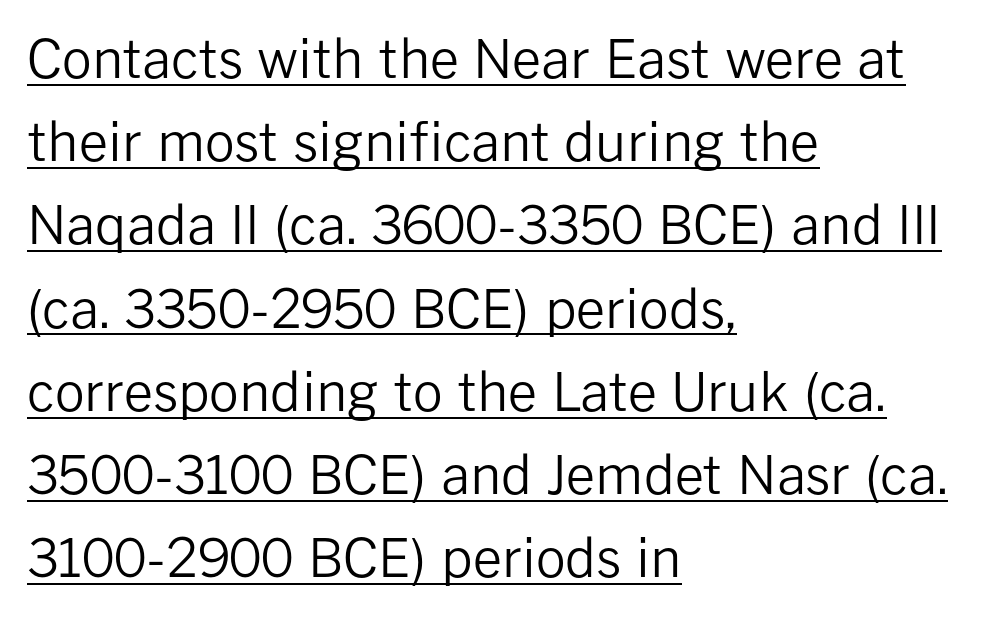
Q: Is the text bold? A: No.
Q: Is the text italic (slanted)? A: No, it is upright.
Q: Is the typeface a serif or a sans-serif typeface? A: Sans-serif.
Q: Is the text underlined? A: Yes.
Q: How is the paragraph aligned? A: Left-aligned.
Q: Is the spacing between letters normal or unusually wide? A: Normal.
Q: Is the spacing between lines tight, normal or loose? A: Normal.
Q: Width (condensed, normal, or wide)? A: Normal.
Q: Stroke contrast? A: Low.
Q: x-height? A: Medium.
Q: Monospaced? A: No.
